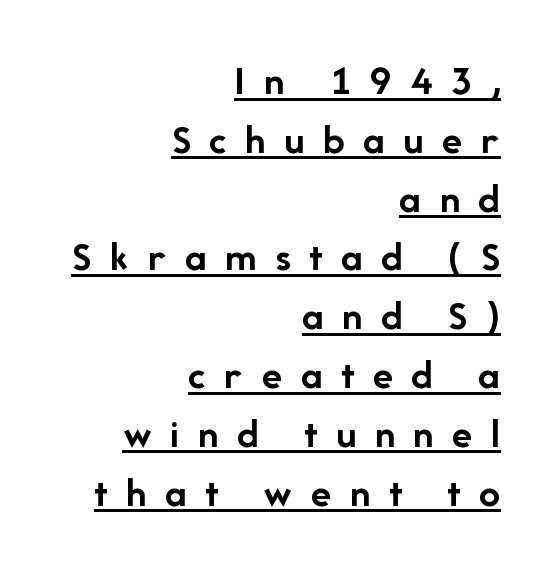
Q: Is the text bold? A: Yes.
Q: Is the text italic (slanted)? A: No, it is upright.
Q: Is the typeface a serif or a sans-serif typeface? A: Sans-serif.
Q: Is the text underlined? A: Yes.
Q: How is the paragraph aligned? A: Right-aligned.
Q: Is the spacing between letters normal or unusually wide? A: Unusually wide.
Q: Is the spacing between lines tight, normal or loose? A: Normal.
Q: Width (condensed, normal, or wide)? A: Normal.
Q: Stroke contrast? A: Low.
Q: x-height? A: Medium.
Q: Monospaced? A: No.
